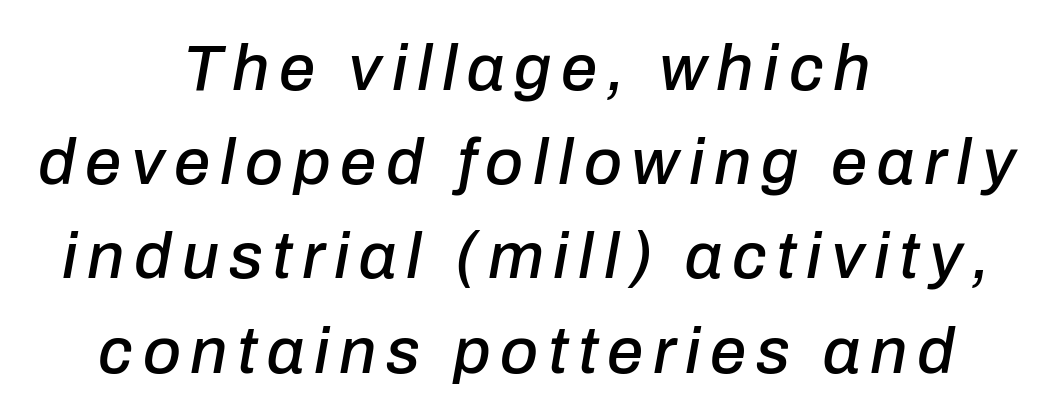
Each line is balanced around a shared central axis. The rows are spaced the way most documents space them. Observe the lean: these are italic letterforms. Quick note: underline off. The face used here is proportionally spaced, like ordinary book or web type.
